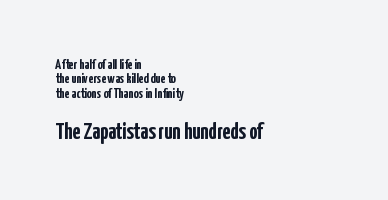
Here the second block reads like a headline and the first like body copy. Each word holds together tightly as a unit, with standard inter-letter gaps. Bold? Absolutely — the strokes are thick and heavy. The setting favours the left margin, as ordinary paragraphs usually do. The lettering holds an erect, upright posture throughout.
